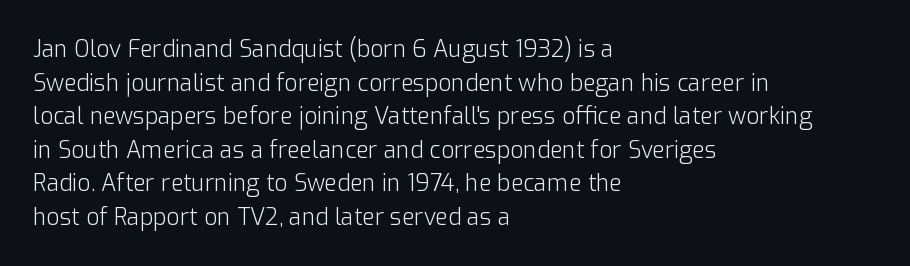
What stands out about the letter spacing? Nothing — it is the standard amount. Type without underlining. You can tell it's not italic because the verticals are truly vertical. Is there much room between lines? A standard amount, neither cramped nor airy.
